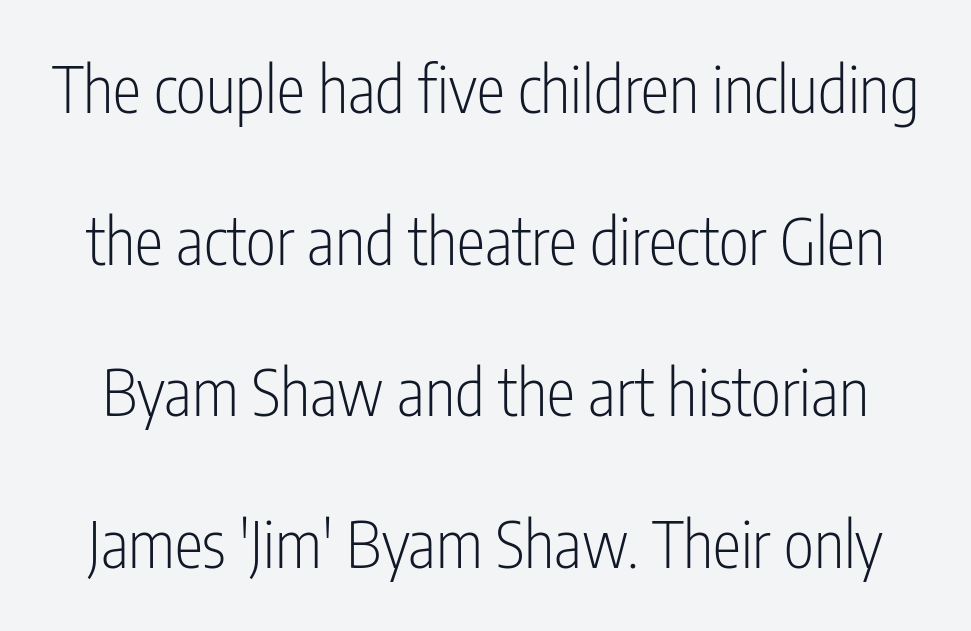
Q: Is the text bold? A: No.
Q: Is the text italic (slanted)? A: No, it is upright.
Q: Is the typeface a serif or a sans-serif typeface? A: Sans-serif.
Q: Is the text underlined? A: No.
Q: Is the spacing between letters normal or unusually wide? A: Normal.
Q: Is the spacing between lines tight, normal or loose? A: Loose.
Q: Width (condensed, normal, or wide)? A: Condensed.
Q: Stroke contrast? A: Low.
Q: x-height? A: Medium.
Q: Monospaced? A: No.
